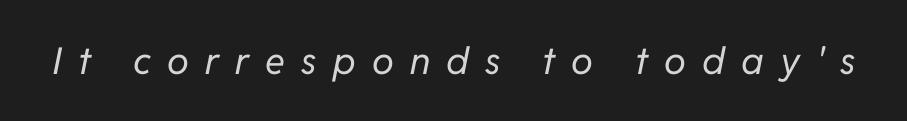
The image shows 37 px regular-weight type, italic (leaning right); set unusually wide letter spacing (+0.44 em), not underlined; low stroke contrast and a medium x-height.
